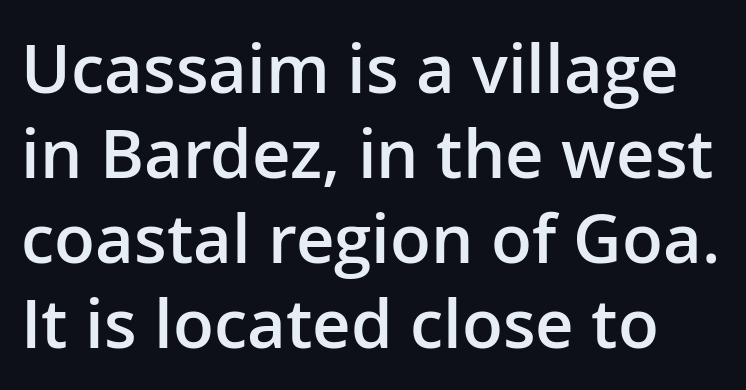
Q: Is the text bold? A: Semi-bold.
Q: Is the text italic (slanted)? A: No, it is upright.
Q: Is the typeface a serif or a sans-serif typeface? A: Sans-serif.
Q: Is the text underlined? A: No.
Q: Is the spacing between letters normal or unusually wide? A: Normal.
Q: Is the spacing between lines tight, normal or loose? A: Normal.
Q: Width (condensed, normal, or wide)? A: Normal.
Q: Stroke contrast? A: Low.
Q: x-height? A: Medium.
Q: Monospaced? A: No.
